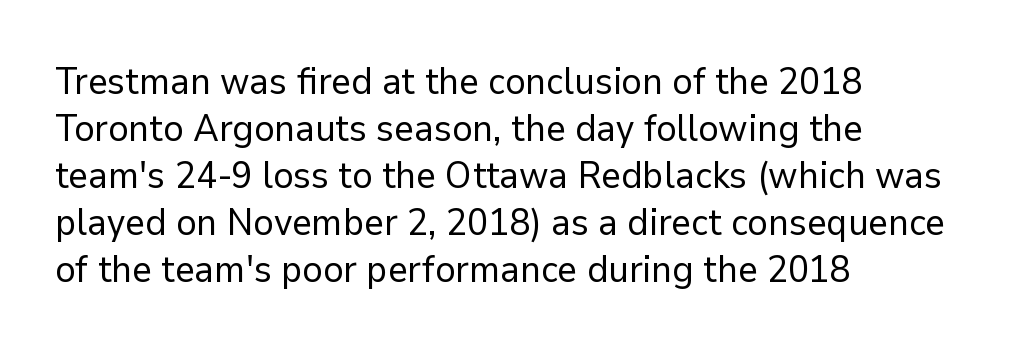
The image shows 38 px regular-weight sans-serif type, upright; set left-aligned, line spacing 1.24x, normal letter spacing, not underlined; low stroke contrast and a medium x-height.
